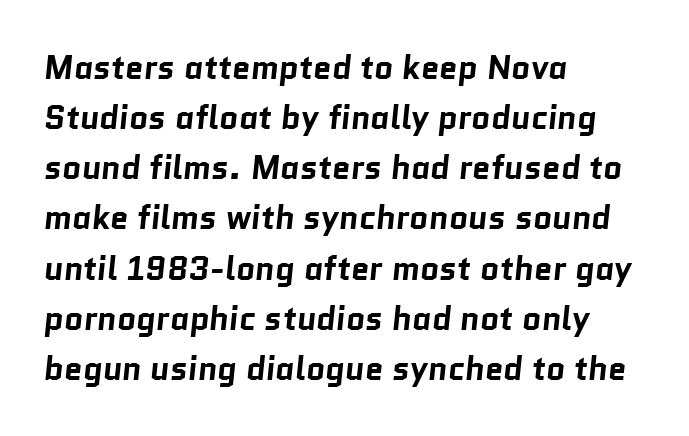
Q: Is the text bold? A: Yes.
Q: Is the typeface a serif or a sans-serif typeface? A: Sans-serif.
Q: Is the text underlined? A: No.
Q: How is the paragraph aligned? A: Left-aligned.
Q: Is the spacing between letters normal or unusually wide? A: Normal.
Q: Is the spacing between lines tight, normal or loose? A: Normal.
Q: Width (condensed, normal, or wide)? A: Normal.
Q: Stroke contrast? A: Low.
Q: x-height? A: Medium.
Q: Monospaced? A: No.
